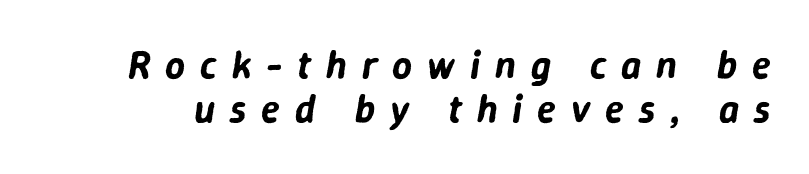
{"italic": "yes", "lean": "right", "slant_degrees": 9, "width": "normal", "stroke_contrast": "low", "x_height": "medium", "monospaced": "no", "underline": "no", "line_spacing": "tight", "line_spacing_ratio": 1.13, "letter_spacing": "wide", "letter_spacing_em": 0.38, "glyph_px": 39}
